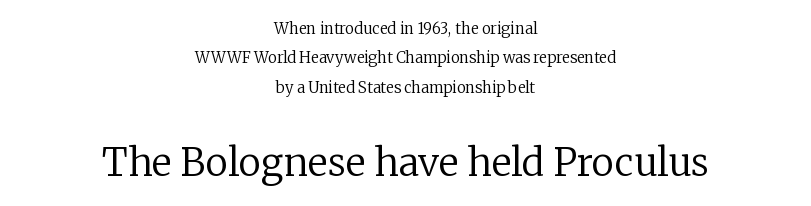
{"serif": "yes", "italic": "no", "bold": "no", "weight": "regular", "width": "normal", "stroke_contrast": "low", "x_height": "medium", "monospaced": "no", "underline": "no", "align": "center", "line_spacing": "loose", "line_spacing_ratio": 1.96, "letter_spacing": "normal", "letter_spacing_em": 0.0, "larger_block": "second", "size_ratio": 2.53, "glyph_px": 38}
